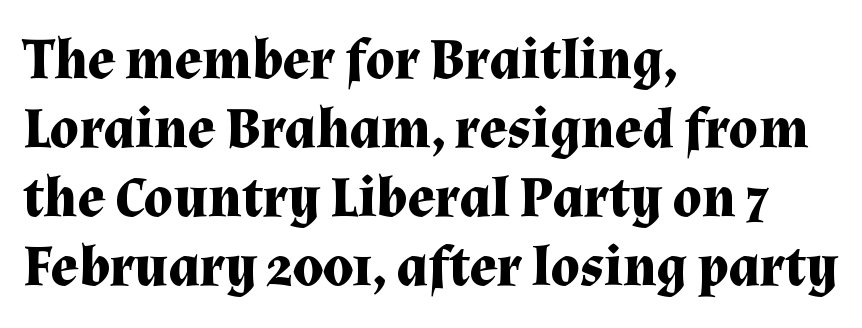
Q: Is the text bold? A: Yes.
Q: Is the text italic (slanted)? A: No, it is upright.
Q: Is the typeface a serif or a sans-serif typeface? A: Serif.
Q: Is the text underlined? A: No.
Q: How is the paragraph aligned? A: Left-aligned.
Q: Is the spacing between letters normal or unusually wide? A: Normal.
Q: Width (condensed, normal, or wide)? A: Normal.
Q: Stroke contrast? A: Medium.
Q: x-height? A: Medium.
Q: Monospaced? A: No.
